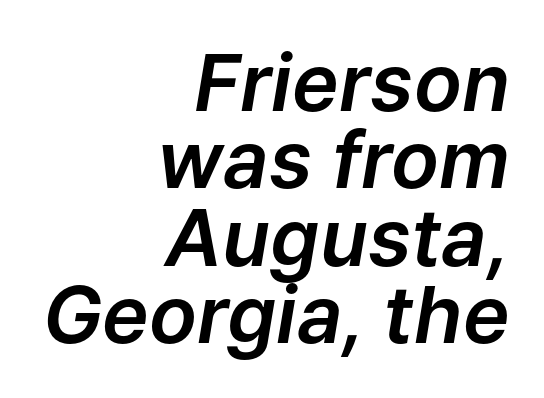
Q: Is the text italic (slanted)? A: Yes, it leans right by about 9 degrees.
Q: Is the text underlined? A: No.
Q: How is the paragraph aligned? A: Right-aligned.
Q: Is the spacing between letters normal or unusually wide? A: Normal.
Q: Is the spacing between lines tight, normal or loose? A: Tight.
Q: Width (condensed, normal, or wide)? A: Normal.
Q: Stroke contrast? A: Low.
Q: x-height? A: Medium.
Q: Monospaced? A: No.
